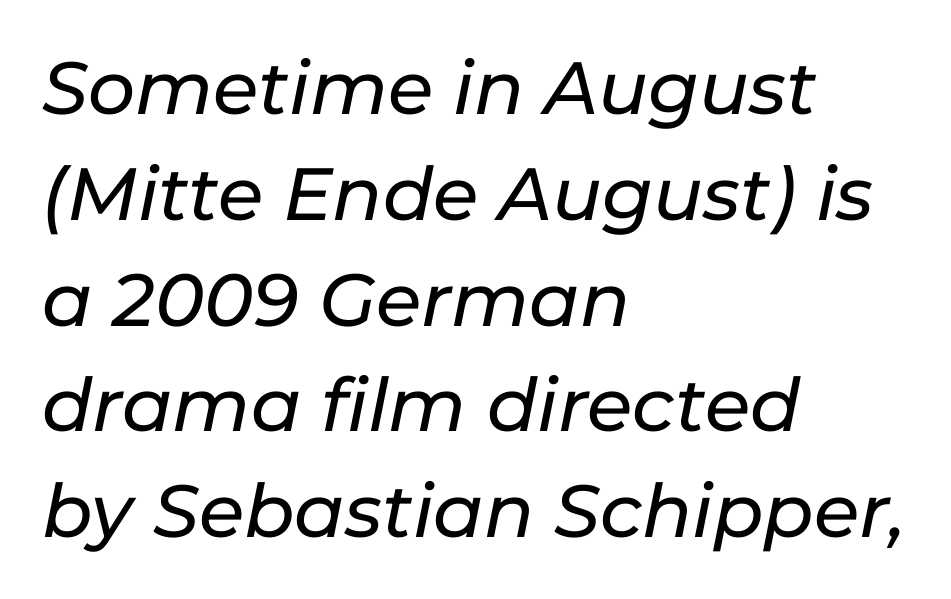
Q: Is the text italic (slanted)? A: Yes, it leans right by about 11 degrees.
Q: Is the text underlined? A: No.
Q: How is the paragraph aligned? A: Left-aligned.
Q: Is the spacing between letters normal or unusually wide? A: Normal.
Q: Is the spacing between lines tight, normal or loose? A: Normal.
Q: Width (condensed, normal, or wide)? A: Normal.
Q: Stroke contrast? A: Low.
Q: x-height? A: Medium.
Q: Monospaced? A: No.
